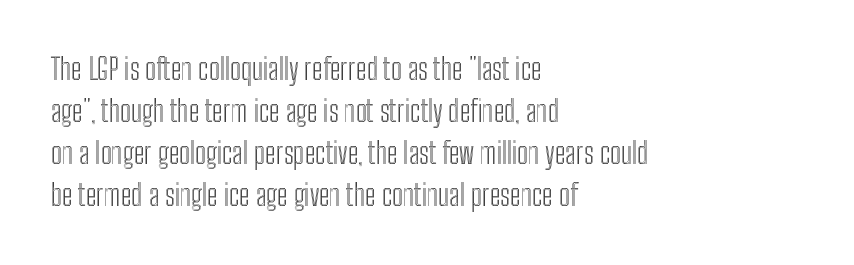
Character widths vary here, with narrow letters taking less room than wide ones. The strip under each line holds only bare page. Posture: upright roman. In terms of leading, this rendering sits right in the middle.
